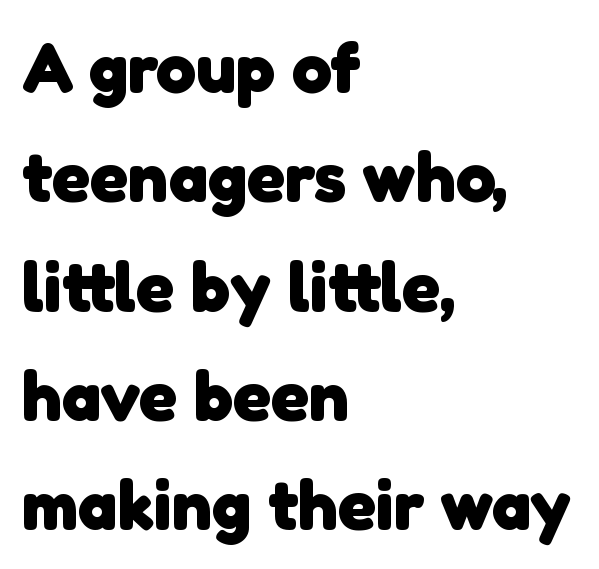
{"serif": "no", "bold": "yes", "weight": "heavy", "width": "normal", "stroke_contrast": "low", "x_height": "medium", "monospaced": "no", "underline": "no", "align": "left", "line_spacing": "normal", "line_spacing_ratio": 1.54, "letter_spacing": "normal", "letter_spacing_em": 0.0, "glyph_px": 71}
